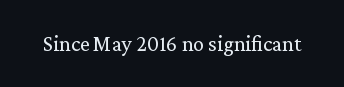
Q: Is the text bold? A: No.
Q: Is the text italic (slanted)? A: No, it is upright.
Q: Is the text underlined? A: No.
Q: Is the spacing between letters normal or unusually wide? A: Normal.
